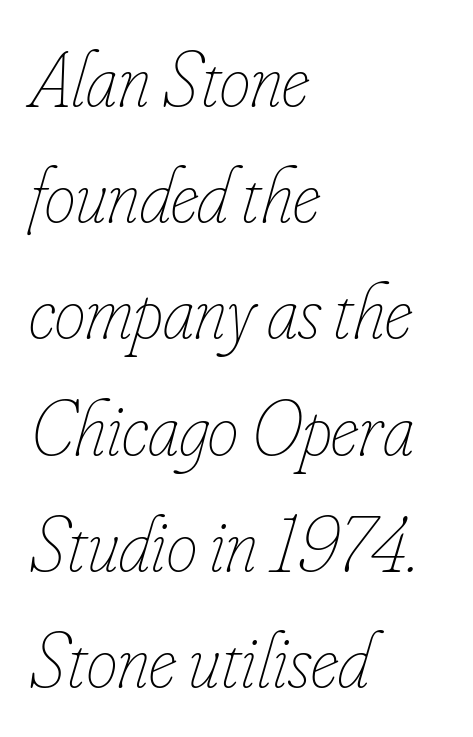
The image shows 78 px thin, condensed type, italic (leaning right); set left-aligned, normal line spacing (1.49x), normal letter spacing, not underlined; low stroke contrast and a small x-height.
